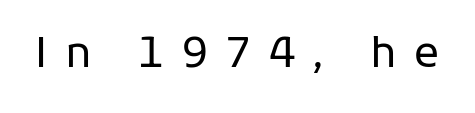
Q: Is the text bold? A: No.
Q: Is the text italic (slanted)? A: No, it is upright.
Q: Is the typeface a serif or a sans-serif typeface? A: Sans-serif.
Q: Is the text underlined? A: No.
Q: Is the spacing between letters normal or unusually wide? A: Unusually wide.
Q: Width (condensed, normal, or wide)? A: Normal.
Q: Stroke contrast? A: Low.
Q: x-height? A: Medium.
Q: Monospaced? A: No.
